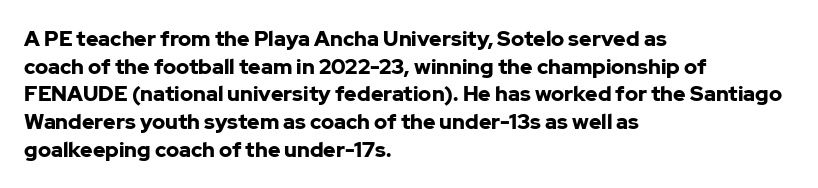
Q: Is the text bold? A: Yes.
Q: Is the text italic (slanted)? A: No, it is upright.
Q: Is the text underlined? A: No.
Q: How is the paragraph aligned? A: Left-aligned.
Q: Is the spacing between letters normal or unusually wide? A: Normal.
Q: Is the spacing between lines tight, normal or loose? A: Normal.
